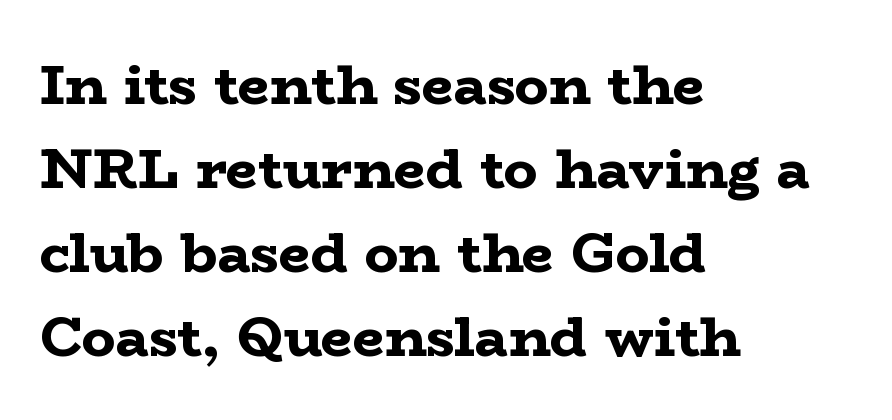
How heavy is the stroke? Heavy — this is a bold. The passage shown is typed in a proportional face where columns would drift. The space between consecutive lines is moderate. Leftover space on each line is placed entirely after the last word.
